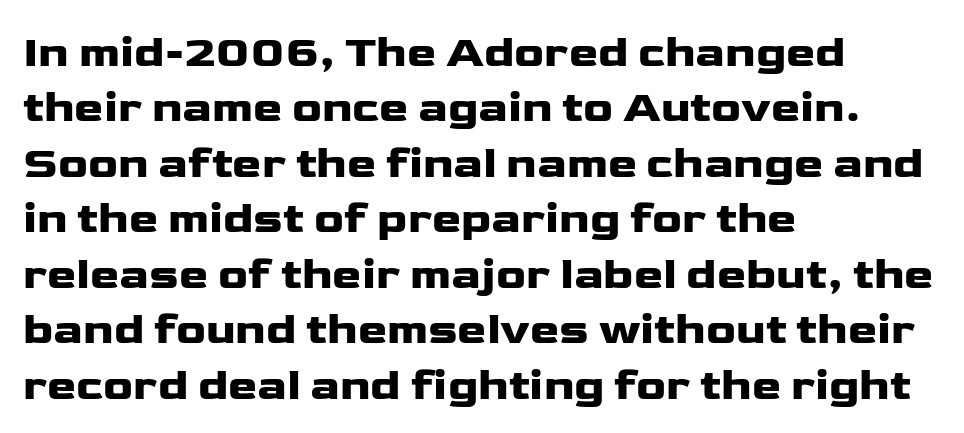
The image shows 44 px wide sans-serif type, upright; set left-aligned, normal line spacing (1.26x), normal letter spacing, not underlined; low stroke contrast and a medium x-height.
